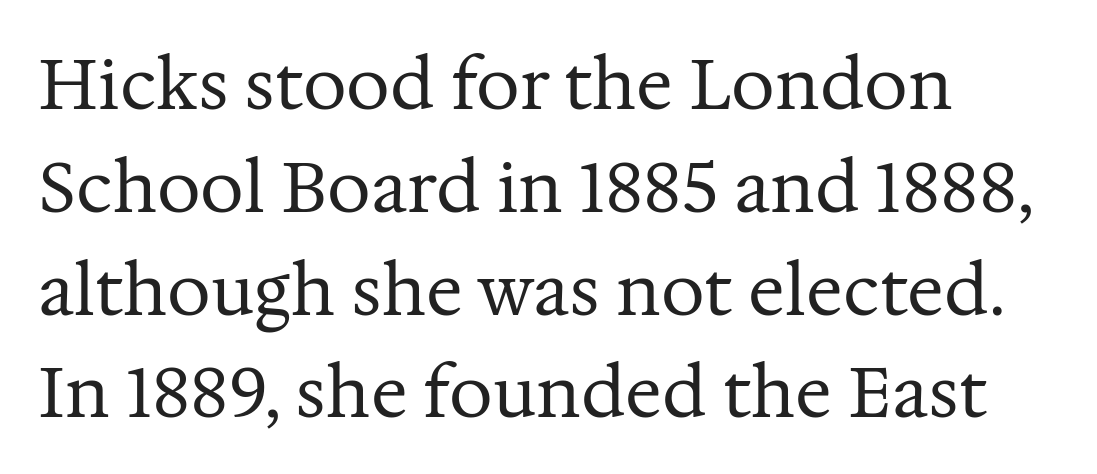
{"serif": "yes", "italic": "no", "bold": "no", "weight": "regular", "width": "normal", "stroke_contrast": "medium", "x_height": "medium", "monospaced": "no", "underline": "no", "align": "left", "line_spacing": "normal", "line_spacing_ratio": 1.49, "letter_spacing": "normal", "letter_spacing_em": 0.0, "glyph_px": 69}
